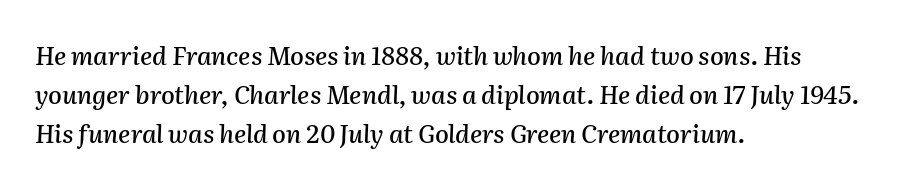
Q: Is the text italic (slanted)? A: Yes, it leans right by about 2 degrees.
Q: Is the text underlined? A: No.
Q: How is the paragraph aligned? A: Left-aligned.
Q: Is the spacing between letters normal or unusually wide? A: Normal.
Q: Is the spacing between lines tight, normal or loose? A: Normal.
